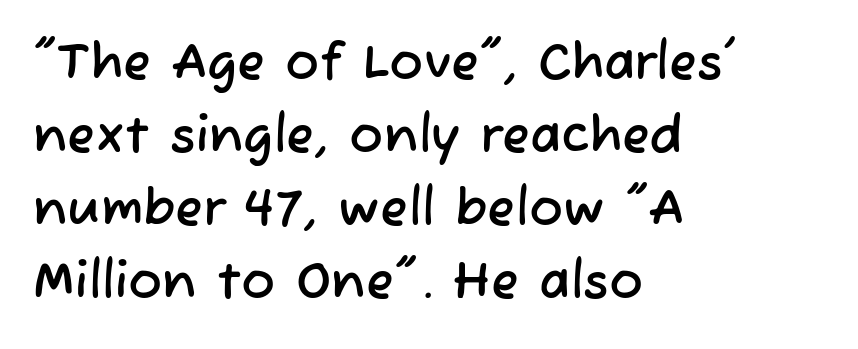
The image shows 51 px sans-serif type; set left-aligned, normal line spacing (1.43x), normal letter spacing, not underlined; low stroke contrast and a medium x-height.
